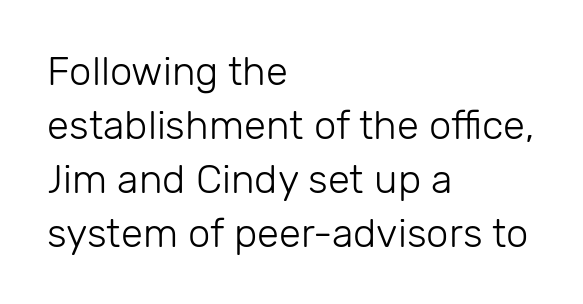
Q: Is the text bold? A: No.
Q: Is the text italic (slanted)? A: No, it is upright.
Q: Is the typeface a serif or a sans-serif typeface? A: Sans-serif.
Q: Is the text underlined? A: No.
Q: How is the paragraph aligned? A: Left-aligned.
Q: Is the spacing between letters normal or unusually wide? A: Normal.
Q: Is the spacing between lines tight, normal or loose? A: Normal.
Q: Width (condensed, normal, or wide)? A: Normal.
Q: Stroke contrast? A: Low.
Q: x-height? A: Medium.
Q: Monospaced? A: No.
